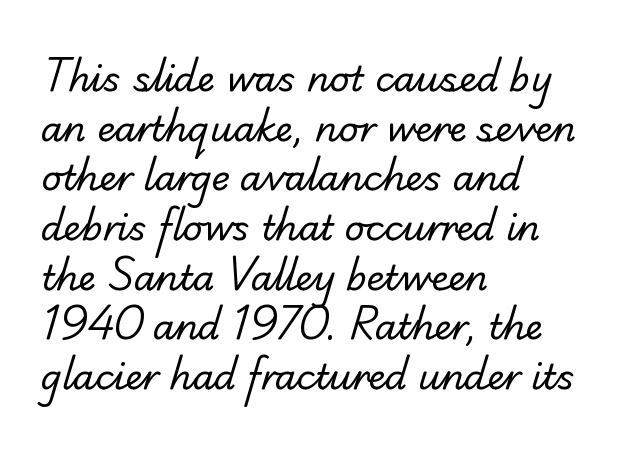
Q: Is the text bold? A: No.
Q: Is the typeface a serif or a sans-serif typeface? A: Serif.
Q: Is the text underlined? A: No.
Q: How is the paragraph aligned? A: Left-aligned.
Q: Is the spacing between letters normal or unusually wide? A: Normal.
Q: Is the spacing between lines tight, normal or loose? A: Normal.
Q: Width (condensed, normal, or wide)? A: Normal.
Q: Stroke contrast? A: Low.
Q: x-height? A: Small.
Q: Monospaced? A: No.
